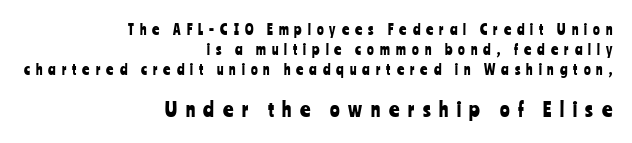
Q: Is the text italic (slanted)? A: No, it is upright.
Q: Is the text underlined? A: No.
Q: How is the paragraph aligned? A: Right-aligned.
Q: Is the spacing between letters normal or unusually wide? A: Unusually wide.
Q: Is the spacing between lines tight, normal or loose? A: Normal.
Q: Which block of text is set in a larger size, the first (top) or the second (bottom)? A: The second (bottom) one.
